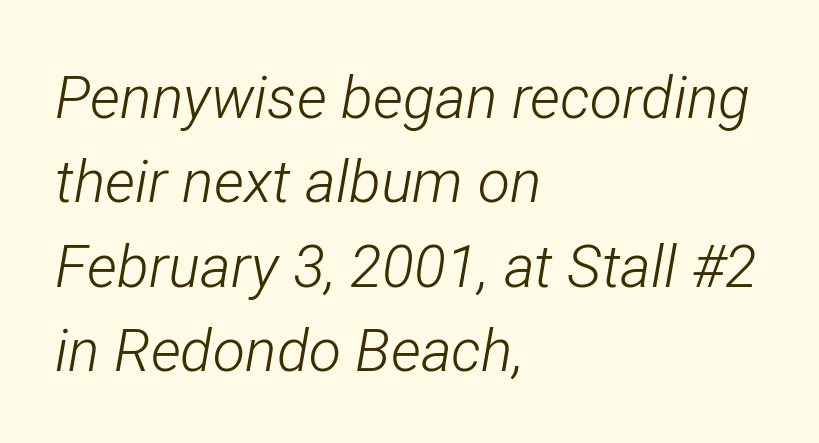
{"italic": "yes", "lean": "right", "slant_degrees": 12, "bold": "no", "weight": "light", "width": "condensed", "stroke_contrast": "low", "x_height": "medium", "monospaced": "no", "underline": "no", "align": "left", "line_spacing": "normal", "line_spacing_ratio": 1.43, "letter_spacing": "normal", "letter_spacing_em": 0.0, "glyph_px": 59}
